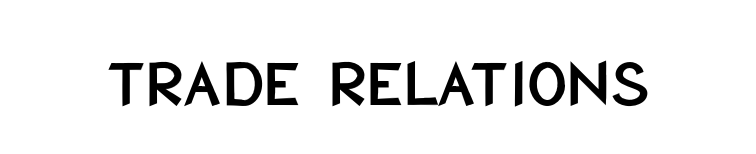
Q: Is the text italic (slanted)? A: No, it is upright.
Q: Is the typeface a serif or a sans-serif typeface? A: Sans-serif.
Q: Is the text underlined? A: No.
Q: Is the spacing between letters normal or unusually wide? A: Normal.
Q: Width (condensed, normal, or wide)? A: Condensed.
Q: Stroke contrast? A: Low.
Q: x-height? A: Large.
Q: Monospaced? A: No.
